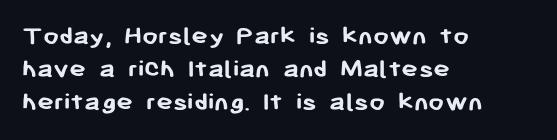
{"serif": "no", "italic": "no", "bold": "yes", "weight": "semibold", "width": "normal", "stroke_contrast": "low", "x_height": "medium", "monospaced": "no", "underline": "no", "align": "left", "line_spacing_ratio": 1.18, "letter_spacing": "normal", "letter_spacing_em": 0.0, "glyph_px": 28}
